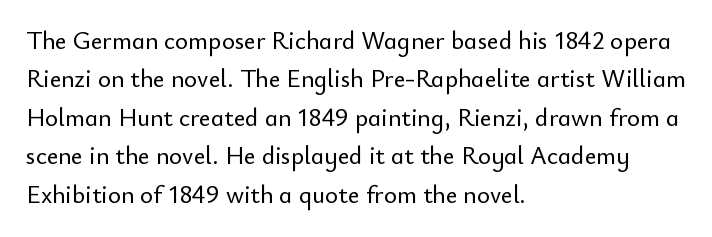
The image shows 25 px text type, upright; set left-aligned, normal line spacing (1.54x), normal letter spacing, not underlined.
